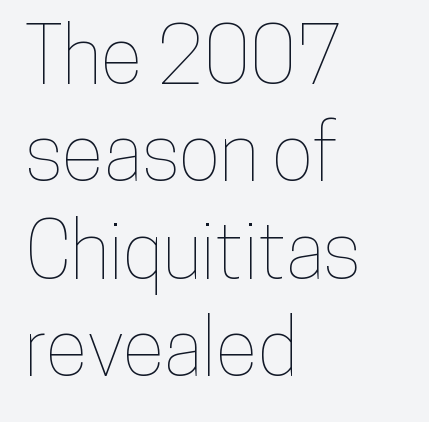
The image shows 78 px condensed type, upright; set left-aligned, normal line spacing (1.25x), normal letter spacing, not underlined; low stroke contrast and a medium x-height.
